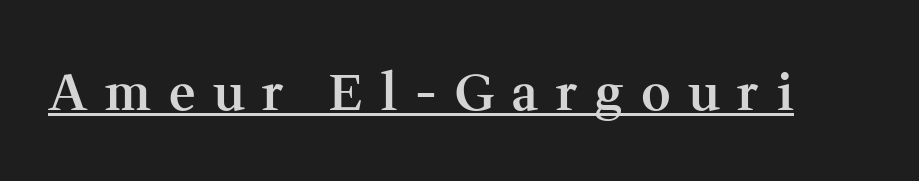
The image shows 51 px semibold serif type, upright; set unusually wide letter spacing (+0.35 em), underlined; medium stroke contrast and a medium x-height.
